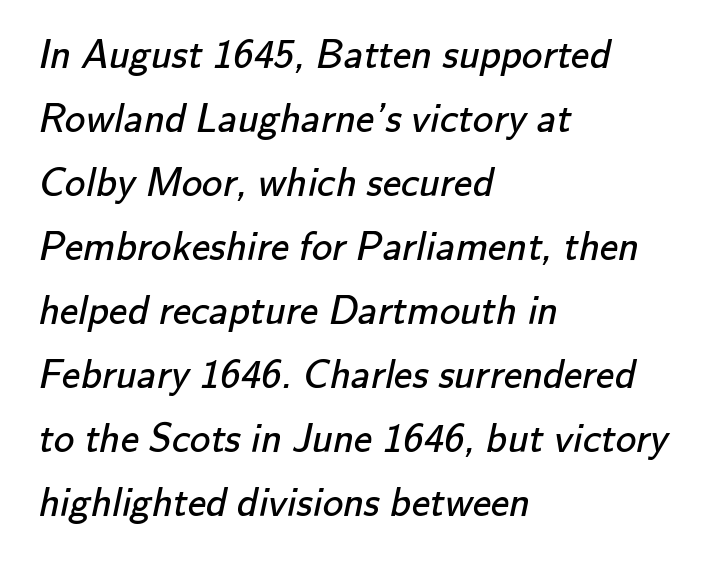
Q: Is the text bold? A: No.
Q: Is the typeface a serif or a sans-serif typeface? A: Sans-serif.
Q: Is the text underlined? A: No.
Q: How is the paragraph aligned? A: Left-aligned.
Q: Is the spacing between letters normal or unusually wide? A: Normal.
Q: Is the spacing between lines tight, normal or loose? A: Normal.
Q: Width (condensed, normal, or wide)? A: Normal.
Q: Stroke contrast? A: Low.
Q: x-height? A: Small.
Q: Monospaced? A: No.
